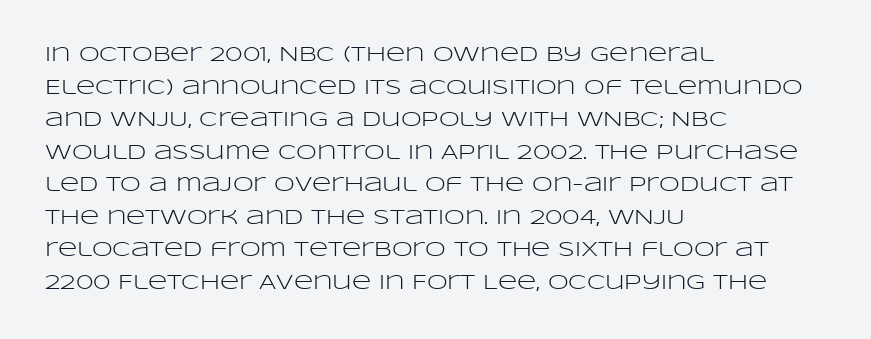
The image shows 21 px text type, upright; set left-aligned, normal line spacing (1.55x), normal letter spacing, not underlined.
